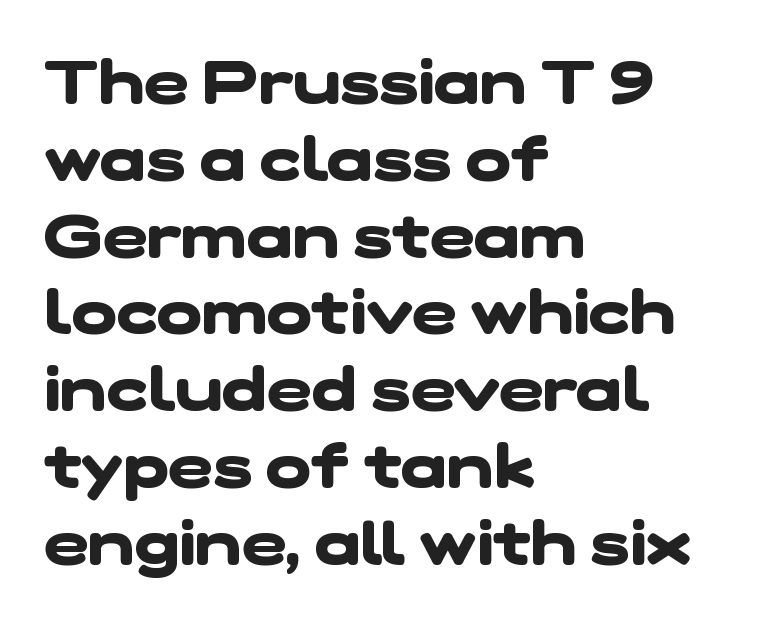
Q: Is the text bold? A: Yes.
Q: Is the typeface a serif or a sans-serif typeface? A: Sans-serif.
Q: Is the text underlined? A: No.
Q: How is the paragraph aligned? A: Left-aligned.
Q: Is the spacing between letters normal or unusually wide? A: Normal.
Q: Is the spacing between lines tight, normal or loose? A: Normal.
Q: Width (condensed, normal, or wide)? A: Wide.
Q: Stroke contrast? A: Low.
Q: x-height? A: Medium.
Q: Monospaced? A: No.
